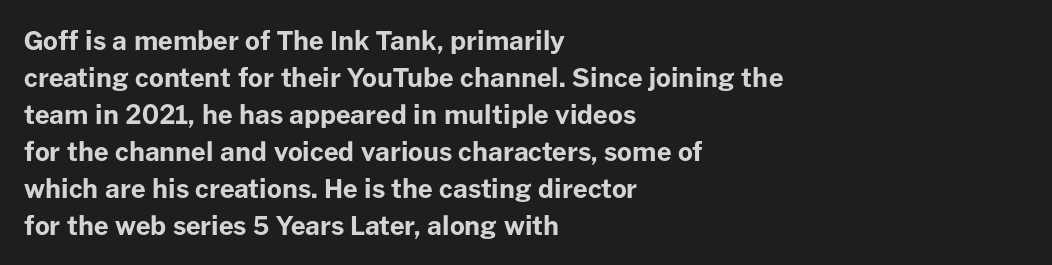
Q: Is the text bold? A: Yes.
Q: Is the text italic (slanted)? A: No, it is upright.
Q: Is the text underlined? A: No.
Q: How is the paragraph aligned? A: Left-aligned.
Q: Is the spacing between letters normal or unusually wide? A: Normal.
Q: Is the spacing between lines tight, normal or loose? A: Normal.
